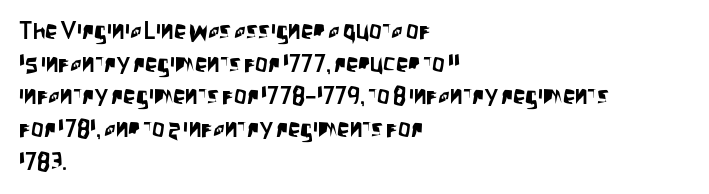
Q: Is the text italic (slanted)? A: No, it is upright.
Q: Is the text underlined? A: No.
Q: How is the paragraph aligned? A: Left-aligned.
Q: Is the spacing between letters normal or unusually wide? A: Normal.
Q: Is the spacing between lines tight, normal or loose? A: Normal.
